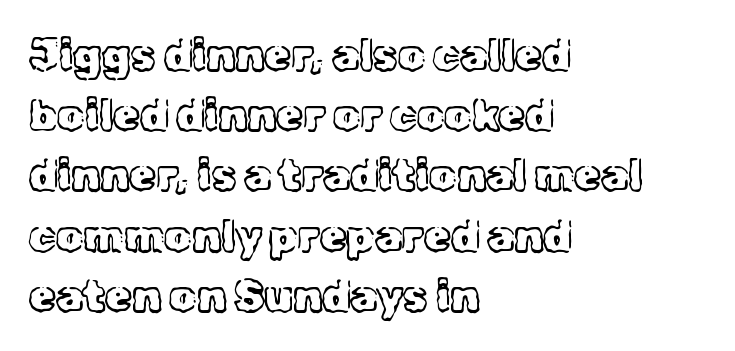
{"serif": "yes", "italic": "no", "bold": "no", "weight": "light", "width": "normal", "x_height": "medium", "monospaced": "no", "underline": "no", "align": "left", "line_spacing": "normal", "line_spacing_ratio": 1.4, "letter_spacing": "normal", "letter_spacing_em": 0.0, "glyph_px": 43}
